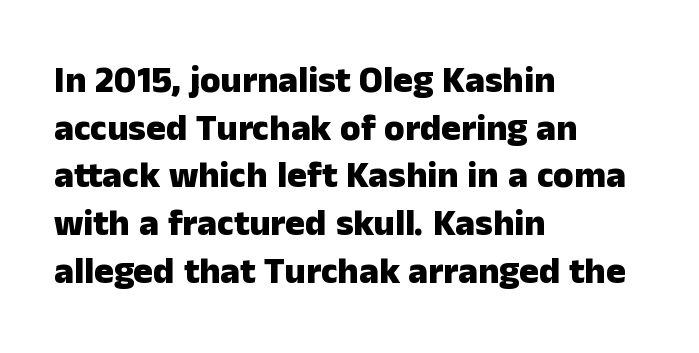
The passage shown is typed in a proportional face where columns would drift. Default kerning and tracking; the words read as compact shapes. Is the type bold? Yes — the strokes are clearly thick and heavy. A roman cut, with each character standing at attention.
